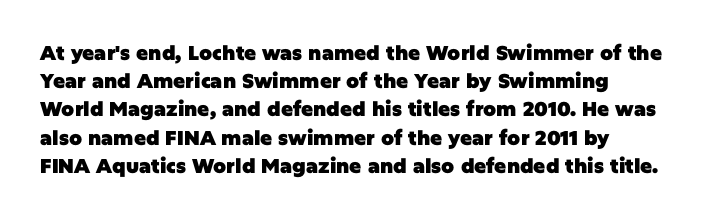
Upright lettering throughout. Each line starts at the same left margin while the right side varies. The passage shown has conventional tracking throughout. The glyphs have the mass of a bold cut. Summary of vertical rhythm: regular, with standard interline spacing. Words float on clear page, feet unadorned.
